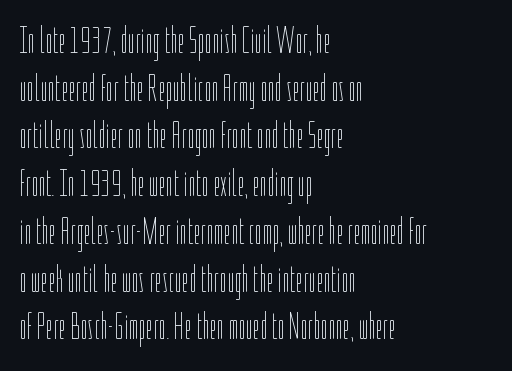
{"italic": "no", "bold": "no", "weight": "thin", "width": "condensed", "stroke_contrast": "low", "x_height": "medium", "monospaced": "no", "underline": "no", "align": "left", "line_spacing": "normal", "line_spacing_ratio": 1.29, "letter_spacing": "normal", "letter_spacing_em": 0.0, "glyph_px": 37}
